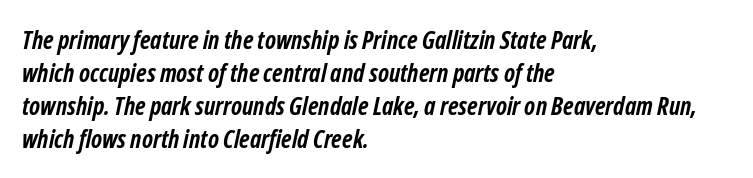
The text carries the slant typical of an italic or oblique font. Every row of glyphs begins at an identical x-position on the left. Beneath every word, the page is bare. The line-height multiplier appears to be the usual default. The font is running at its bold setting.
